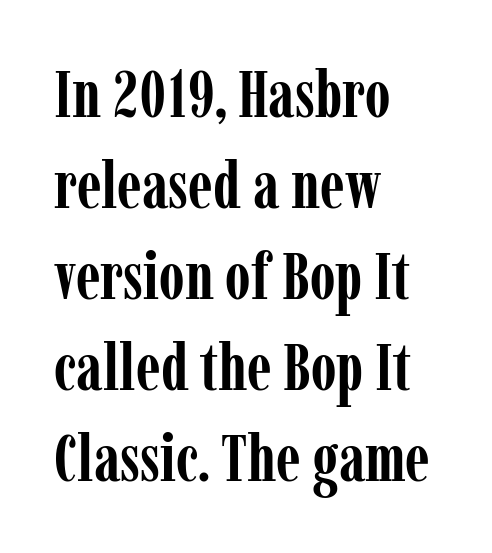
Q: Is the text bold? A: Yes.
Q: Is the text italic (slanted)? A: No, it is upright.
Q: Is the typeface a serif or a sans-serif typeface? A: Serif.
Q: Is the text underlined? A: No.
Q: How is the paragraph aligned? A: Left-aligned.
Q: Is the spacing between letters normal or unusually wide? A: Normal.
Q: Is the spacing between lines tight, normal or loose? A: Normal.
Q: Width (condensed, normal, or wide)? A: Condensed.
Q: Stroke contrast? A: Low.
Q: x-height? A: Medium.
Q: Monospaced? A: No.
